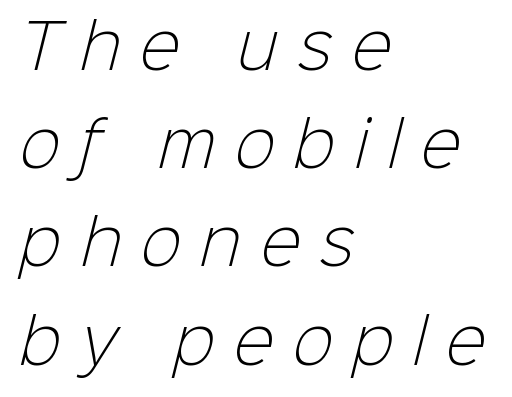
The image shows 61 px light sans-serif type; set left-aligned, normal line spacing (1.61x), unusually wide letter spacing (+0.32 em), not underlined; low stroke contrast and a medium x-height.
